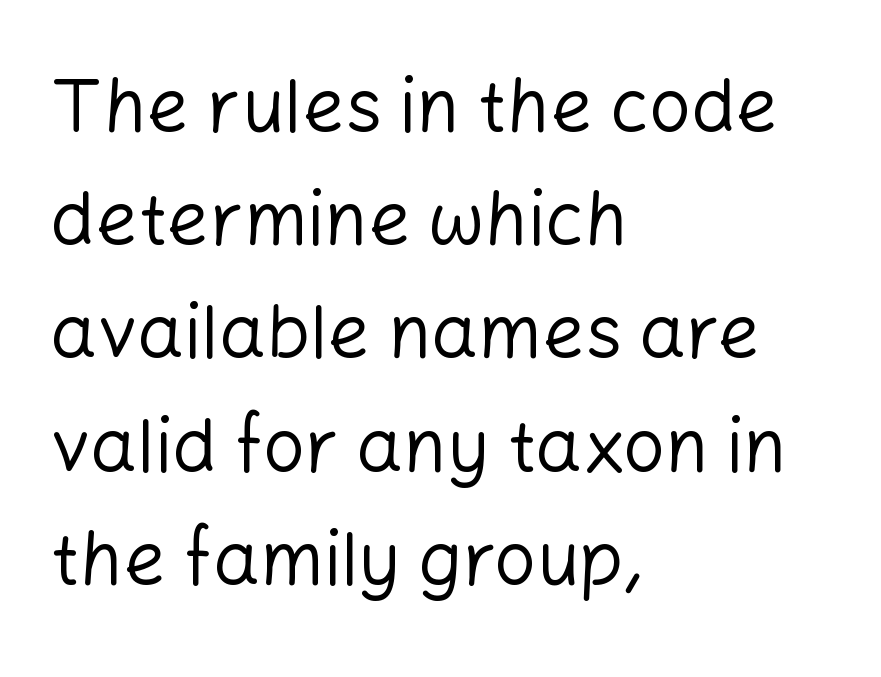
A sans-serif font was chosen for this passage. Line beginnings align vertically; line endings do not. Every stem runs plumb, perpendicular to the baseline. You could not count columns in this text — the font is proportionally spaced.
